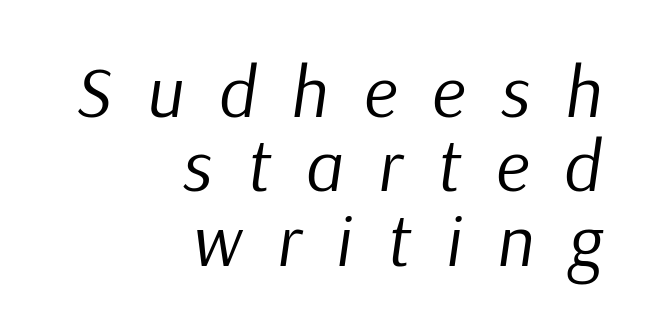
{"italic": "yes", "lean": "right", "slant_degrees": 9, "bold": "no", "weight": "regular", "width": "normal", "stroke_contrast": "low", "x_height": "medium", "monospaced": "no", "underline": "no", "align": "right", "line_spacing": "tight", "line_spacing_ratio": 1.02, "letter_spacing": "wide", "letter_spacing_em": 0.48, "glyph_px": 73}
